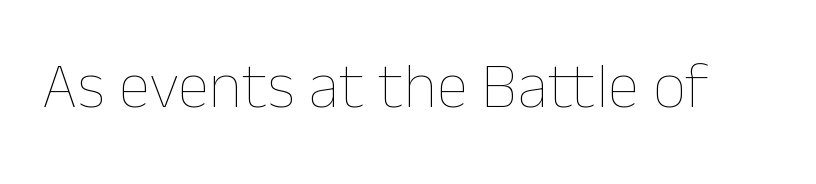
Q: Is the text bold? A: No.
Q: Is the text italic (slanted)? A: No, it is upright.
Q: Is the text underlined? A: No.
Q: Is the spacing between letters normal or unusually wide? A: Normal.
Q: Width (condensed, normal, or wide)? A: Normal.
Q: Stroke contrast? A: Low.
Q: x-height? A: Medium.
Q: Monospaced? A: No.
